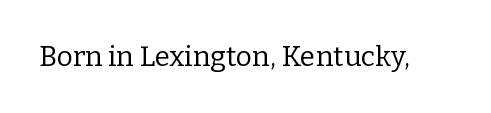
The image shows 28 px regular-weight serif type, upright; set normal letter spacing, not underlined; low stroke contrast and a medium x-height.
